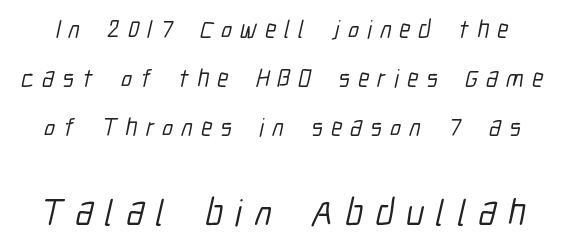
The image shows 37 px condensed sans-serif type; set loose line spacing (1.96x), unusually wide letter spacing (+0.33 em), not underlined; the second (bottom) block is 1.48x larger; low stroke contrast and a medium x-height.
